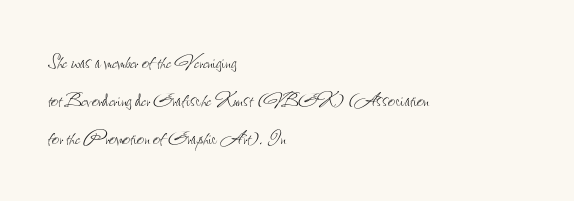
The image shows 25 px text type; set left-aligned, normal line spacing (1.53x), normal letter spacing, not underlined.
